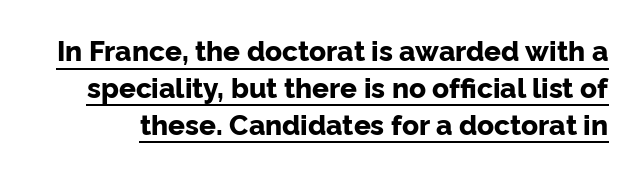
In terms of posture, this sample is upright. The line-height multiplier appears to be the usual default. Look at the tracking — it's just the regular setting, nothing added. Serif or sans? Sans — the stroke terminals are bare. Stroke thickness is high; the sample reads as a true bold. You can see a thin bar hugging the bottom of the glyphs.
